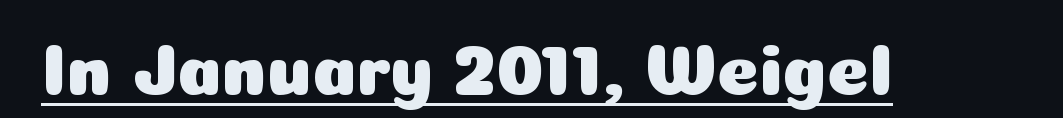
The image shows 72 px sans-serif type, upright; set normal letter spacing, underlined; low stroke contrast and a medium x-height.
